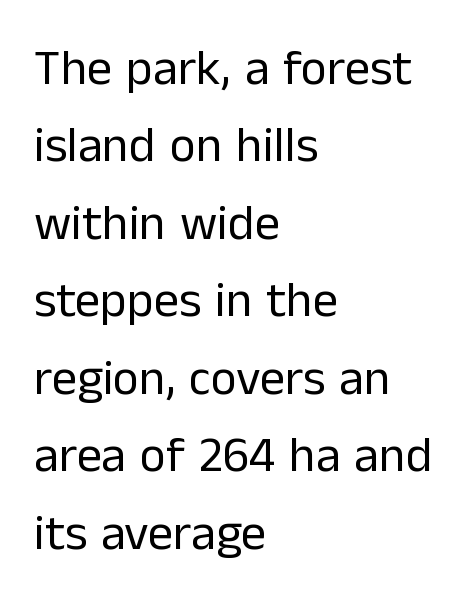
{"serif": "no", "italic": "no", "bold": "no", "weight": "regular", "width": "normal", "stroke_contrast": "low", "x_height": "medium", "monospaced": "no", "underline": "no", "align": "left", "line_spacing": "normal", "line_spacing_ratio": 1.55, "letter_spacing": "normal", "letter_spacing_em": 0.0, "glyph_px": 50}
